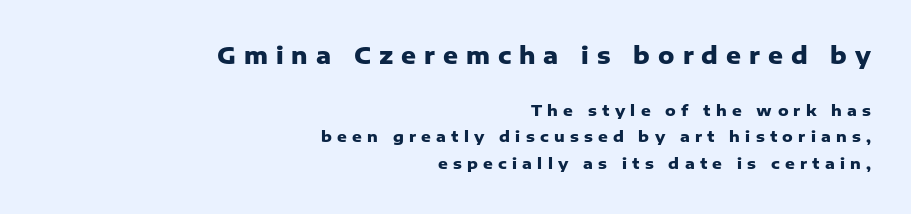
{"italic": "no", "bold": "yes", "underline": "no", "align": "right", "line_spacing_ratio": 1.79, "letter_spacing": "wide", "letter_spacing_em": 0.35, "larger_block": "first", "size_ratio": 1.53, "glyph_px": 23}
